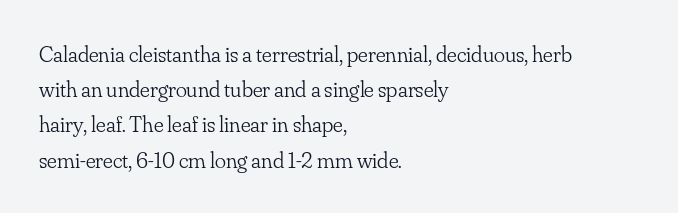
{"italic": "no", "bold": "no", "underline": "no", "align": "left", "line_spacing": "normal", "line_spacing_ratio": 1.53, "letter_spacing": "normal", "letter_spacing_em": 0.0, "glyph_px": 23}
